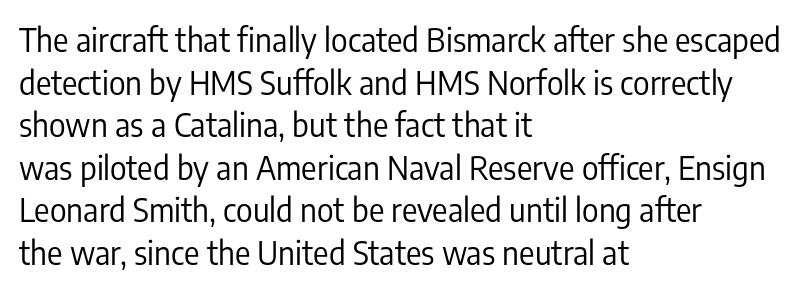
{"serif": "no", "italic": "no", "bold": "no", "weight": "regular", "width": "condensed", "stroke_contrast": "low", "x_height": "medium", "monospaced": "no", "underline": "no", "align": "left", "line_spacing": "normal", "line_spacing_ratio": 1.33, "letter_spacing": "normal", "letter_spacing_em": 0.0, "glyph_px": 32}
